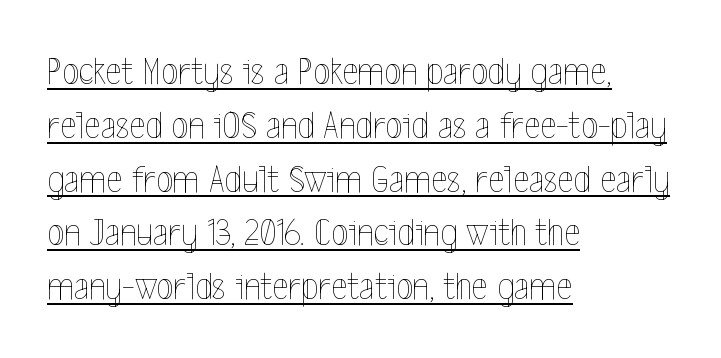
{"italic": "no", "bold": "no", "weight": "thin", "width": "condensed", "x_height": "medium", "monospaced": "no", "underline": "yes", "align": "left", "line_spacing": "normal", "line_spacing_ratio": 1.38, "letter_spacing": "normal", "letter_spacing_em": 0.0, "glyph_px": 39}
